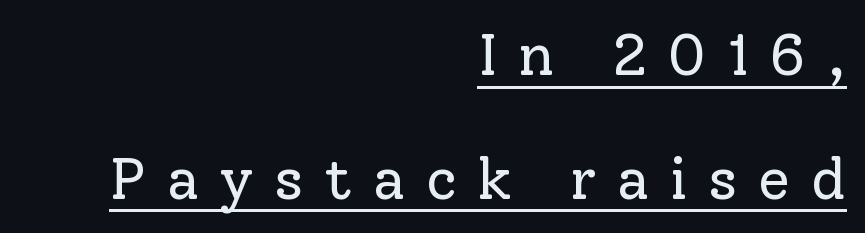
The image shows 58 px regular-weight serif type, upright; set right-aligned, loose line spacing (2.13x), unusually wide letter spacing (+0.36 em), underlined; low stroke contrast and a medium x-height.
